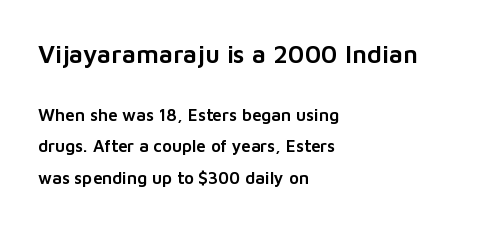
Which of the two is more prominent by size? The first, at the top. The rendering anchors every line to the left-hand side. Observe the ordinary spacing: letters are neighbours, not strangers. Does the lettering tilt? It doesn't — this is upright. The passage shown is not underscored anywhere.
